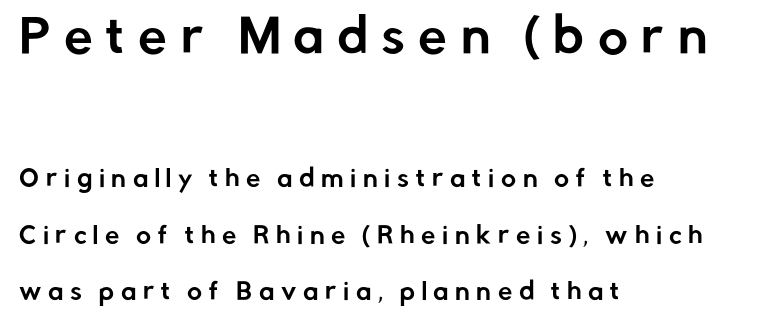
Q: Is the text italic (slanted)? A: No, it is upright.
Q: Is the typeface a serif or a sans-serif typeface? A: Sans-serif.
Q: Is the text underlined? A: No.
Q: How is the paragraph aligned? A: Left-aligned.
Q: Is the spacing between letters normal or unusually wide? A: Unusually wide.
Q: Is the spacing between lines tight, normal or loose? A: Loose.
Q: Which block of text is set in a larger size, the first (top) or the second (bottom)? A: The first (top) one.
Q: Width (condensed, normal, or wide)? A: Normal.
Q: Stroke contrast? A: Low.
Q: x-height? A: Medium.
Q: Monospaced? A: No.
